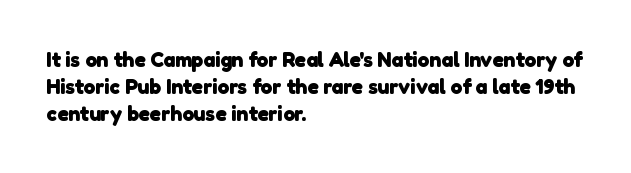
Q: Is the text bold? A: Yes.
Q: Is the text underlined? A: No.
Q: How is the paragraph aligned? A: Left-aligned.
Q: Is the spacing between letters normal or unusually wide? A: Normal.
Q: Is the spacing between lines tight, normal or loose? A: Normal.
